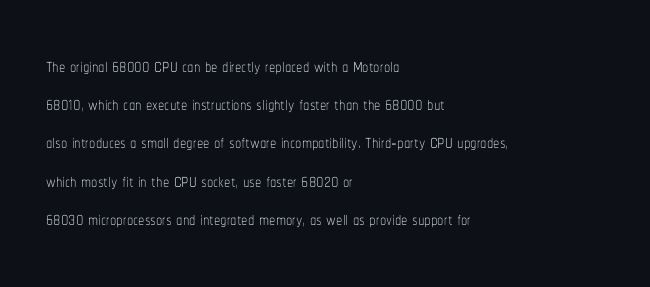
{"italic": "no", "bold": "no", "underline": "no", "align": "left", "line_spacing": "normal", "line_spacing_ratio": 1.53, "letter_spacing": "normal", "letter_spacing_em": 0.0, "glyph_px": 25}
